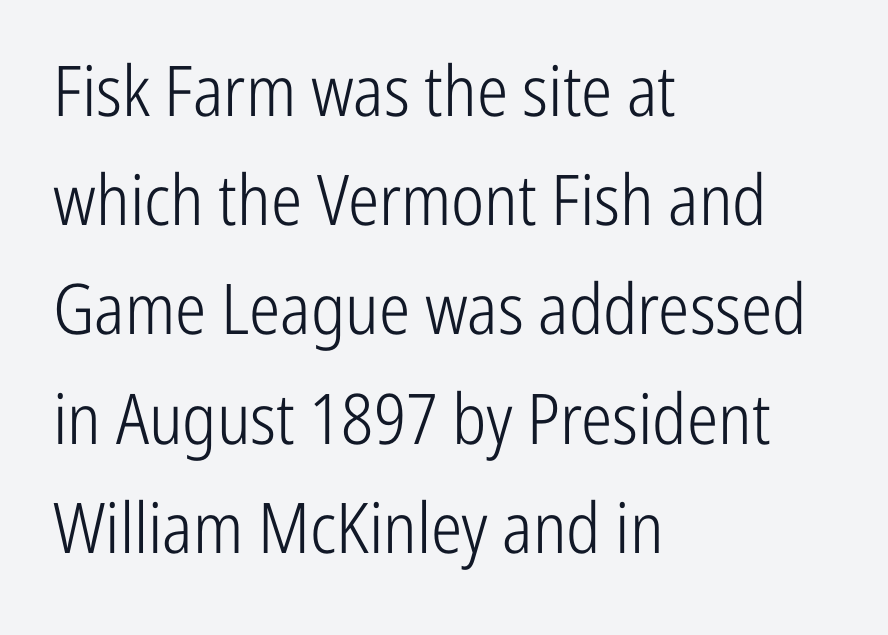
The image shows 70 px light, condensed sans-serif type, upright; set left-aligned, normal line spacing (1.56x), normal letter spacing, not underlined; low stroke contrast and a medium x-height.
